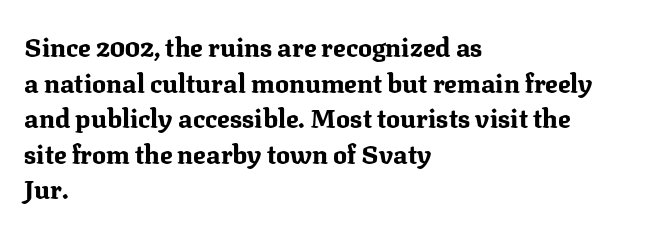
Q: Is the text bold? A: Yes.
Q: Is the text italic (slanted)? A: No, it is upright.
Q: Is the text underlined? A: No.
Q: How is the paragraph aligned? A: Left-aligned.
Q: Is the spacing between letters normal or unusually wide? A: Normal.
Q: Is the spacing between lines tight, normal or loose? A: Normal.
